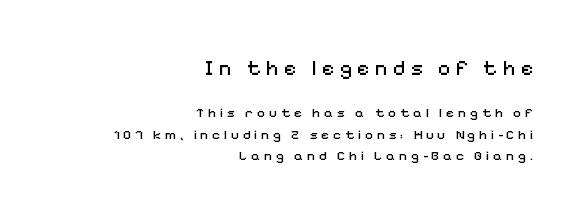
Compared with typical paragraphs, the rows here are spaced about the same. Size contrast runs from large at the top to small at the bottom. The text block is weighted toward the right margin, trailing off unevenly leftward. Only glyphs here, with clear space below each row. The characters are drawn with everyday or finer stroke widths.
